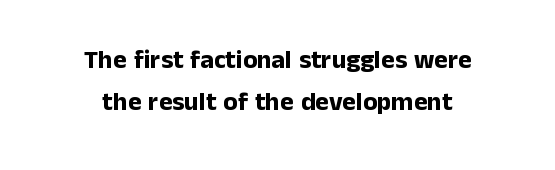
{"italic": "no", "bold": "yes", "underline": "no", "align": "center", "line_spacing": "normal", "line_spacing_ratio": 1.6, "letter_spacing": "normal", "letter_spacing_em": 0.0, "glyph_px": 26}
